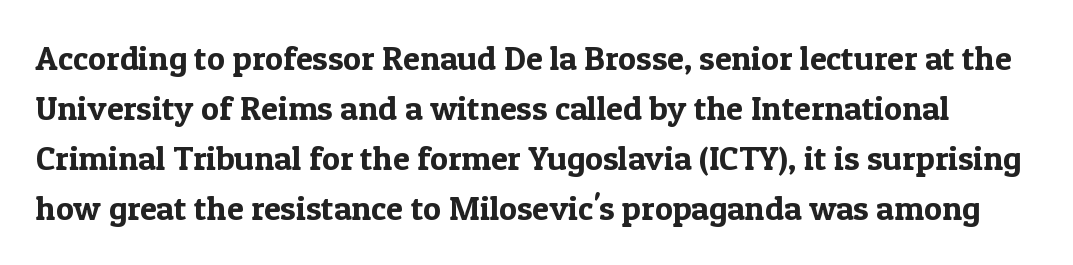
The image shows 34 px serif type, upright; set normal line spacing (1.47x), normal letter spacing, not underlined; a medium x-height.
